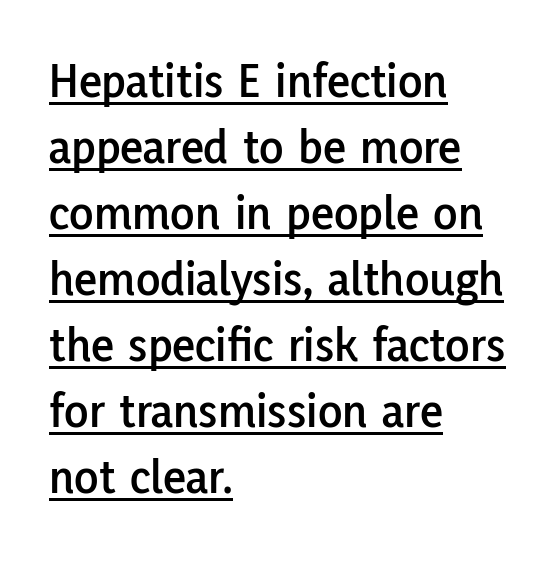
The image shows 50 px sans-serif type, upright; set left-aligned, normal line spacing (1.32x), normal letter spacing, underlined; low stroke contrast and a medium x-height.
